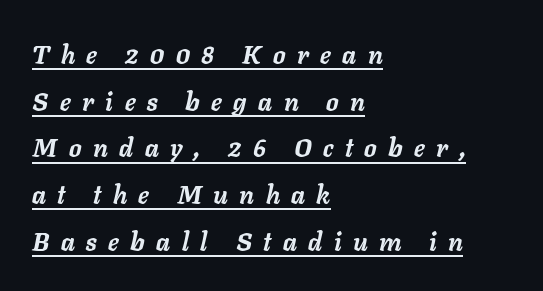
Students, observe the line beneath the letters — that is underlining. Does the lettering tilt? It does — this is italic. The line texture is sparse and dotted thanks to wide tracking. Emphasis by weight is at full strength: bold. Layout note: lines flush left.
